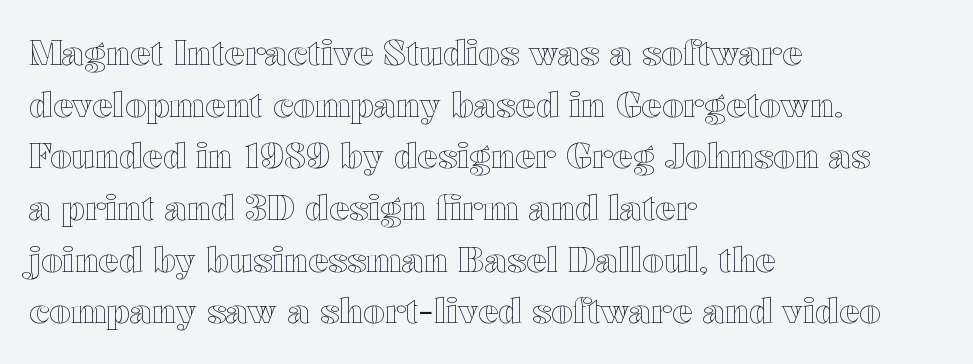
This sample is left-justified, so line endings fall wherever the words run out. This is the regular roman posture of the typeface. Honestly, the letter spacing is just normal — you wouldn't notice it. How would I describe the line gaps? Plain and ordinary.
